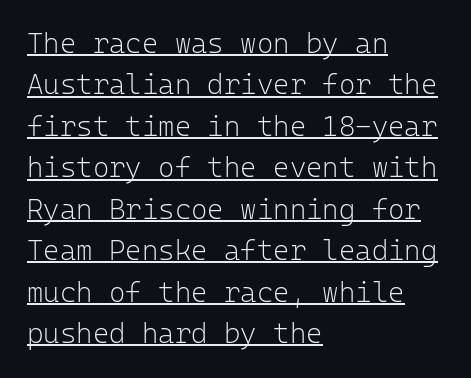
Q: Is the text bold? A: No.
Q: Is the text italic (slanted)? A: No, it is upright.
Q: Is the typeface a serif or a sans-serif typeface? A: Sans-serif.
Q: Is the text underlined? A: Yes.
Q: How is the paragraph aligned? A: Left-aligned.
Q: Is the spacing between letters normal or unusually wide? A: Normal.
Q: Is the spacing between lines tight, normal or loose? A: Normal.
Q: Width (condensed, normal, or wide)? A: Normal.
Q: Stroke contrast? A: Low.
Q: x-height? A: Medium.
Q: Monospaced? A: Yes.
